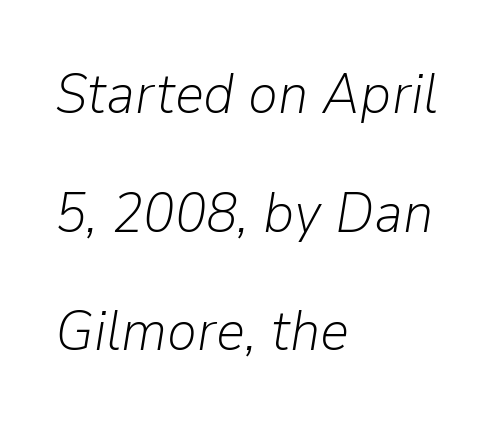
{"italic": "yes", "lean": "right", "slant_degrees": 9, "bold": "no", "weight": "light", "width": "normal", "stroke_contrast": "low", "x_height": "medium", "monospaced": "no", "underline": "no", "align": "left", "line_spacing": "loose", "line_spacing_ratio": 2.08, "letter_spacing": "normal", "letter_spacing_em": 0.0, "glyph_px": 57}
